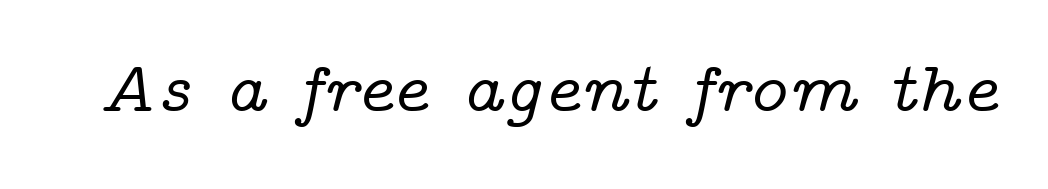
The image shows 71 px wide serif type, italic (leaning right); set normal letter spacing, not underlined; low stroke contrast and a medium x-height.
